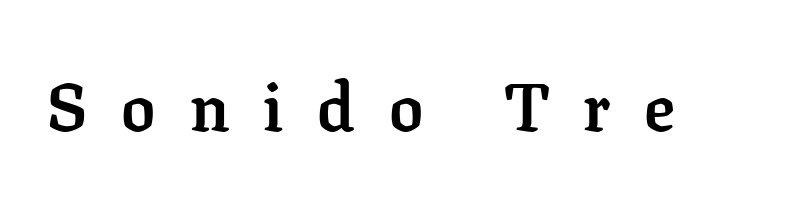
The face used here is rendered with a markedly widened letterfit. Font category for this specimen: serif. In terms of weight, the rendering is a true, heavy bold. Rendered with straight, roman letterforms. Each letter keeps its own natural width here, so spacing adapts to shape.
